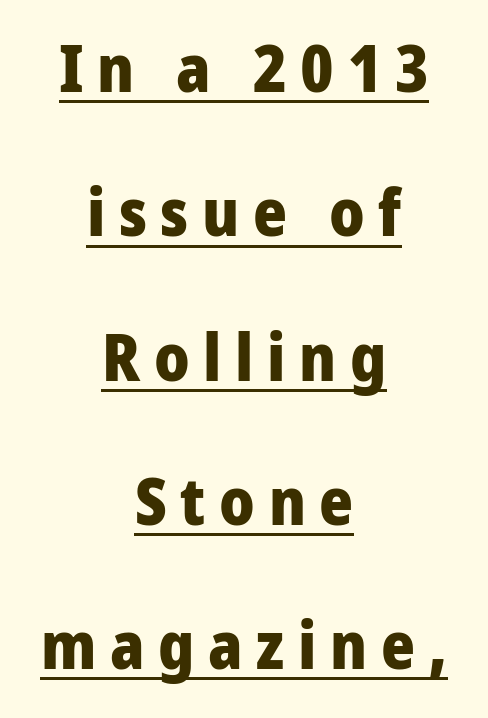
The passage shown is typed in a proportional face where columns would drift. Compared with an ordinary text face, these strokes are far heavier — a full bold. Characters remain perfectly vertical along every line. This is sans-serif lettering, the kind often seen on screens and signage.
